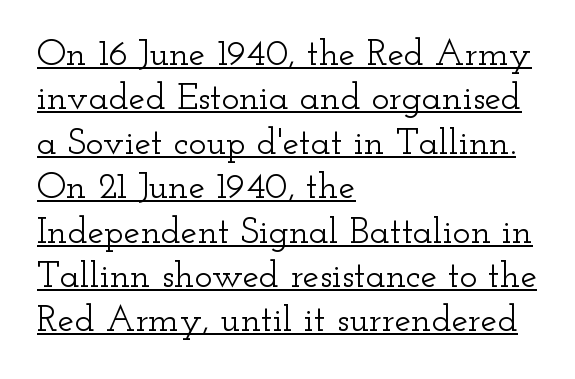
The image shows 37 px wide serif type, upright; set left-aligned, line spacing 1.2x, normal letter spacing, underlined; low stroke contrast and a small x-height.
